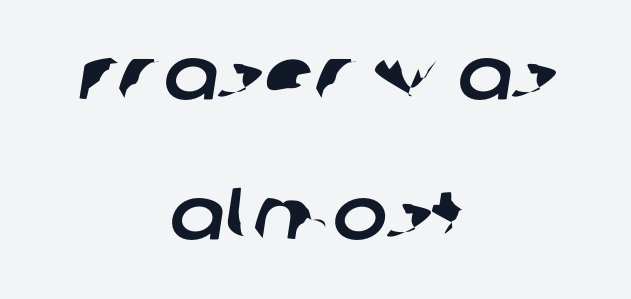
Does the leading feel generous? Absolutely, it's lavish. Teacher's note: observe the equal gaps on both sides — that is centered alignment. Does extra space separate the letters? No, they use regular spacing. The area under the type is left untouched.
